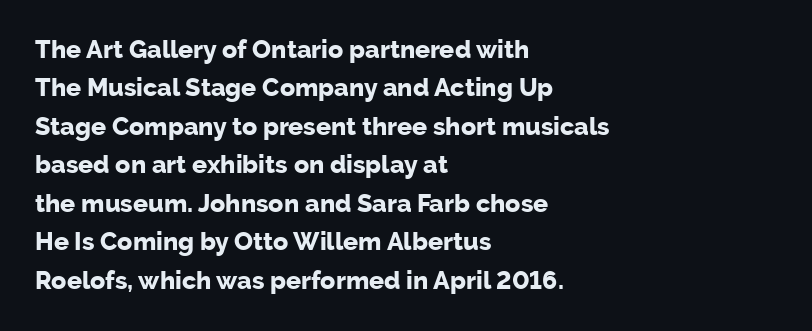
{"italic": "no", "bold": "yes", "underline": "no", "align": "left", "line_spacing": "normal", "line_spacing_ratio": 1.54, "letter_spacing": "normal", "letter_spacing_em": 0.0, "glyph_px": 25}
